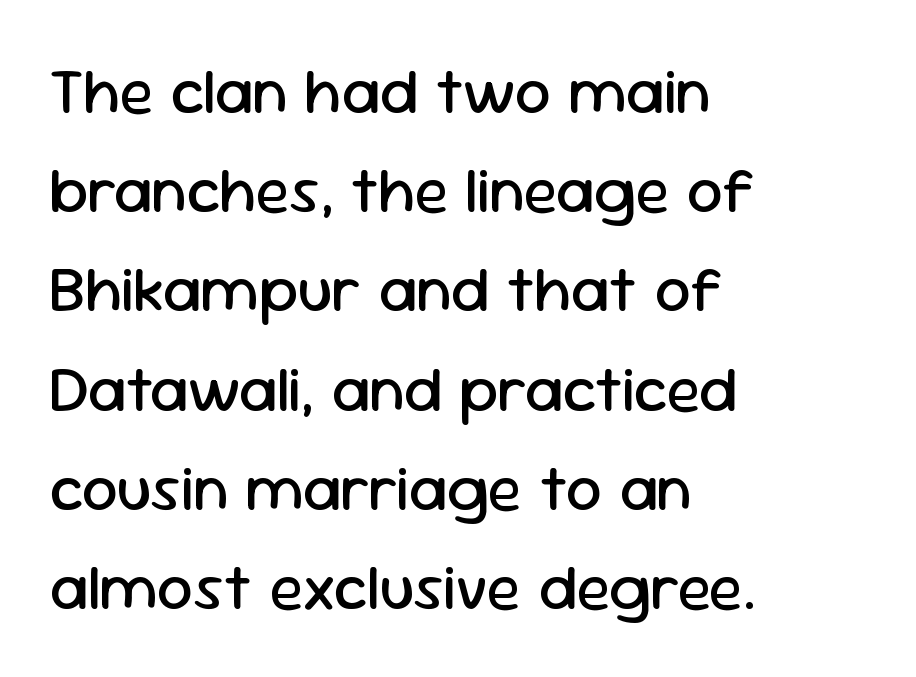
Note the varied advance widths — an 'i' is clearly narrower than an 'm'. Stroke thickness stays within the range of a standard reading face or lighter. Style check: upright. The setting favours the left margin, as ordinary paragraphs usually do.
